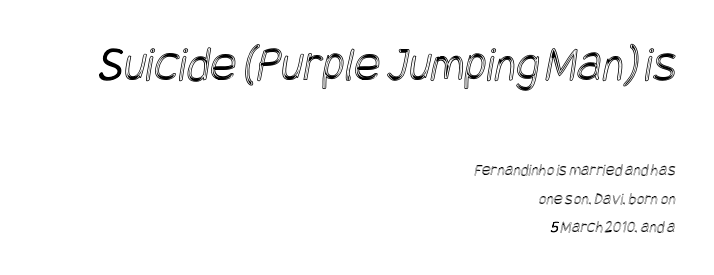
Whoever set this made the first block the dominant, larger element. There is no visible air inserted between adjacent glyphs. A clean baseline with only descenders dipping below it. Leading: standard. If you drew a ruler down the right edge, every line would touch it.
